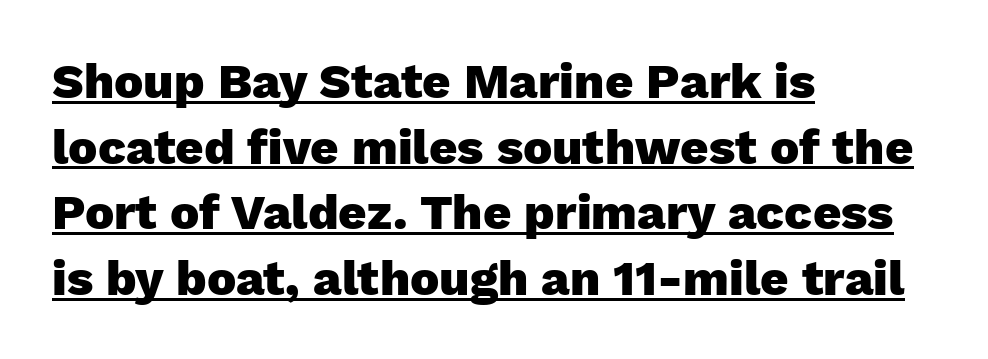
Looks like someone drew a line under every word here. Line starts are locked; line ends wander. Each letter keeps its own natural width here, so spacing adapts to shape. Note: no serifs on the glyphs.
